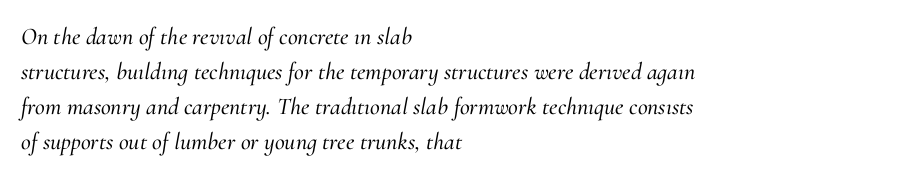
The image shows 24 px text type, italic (leaning right); set left-aligned, normal line spacing (1.46x), normal letter spacing, not underlined.
